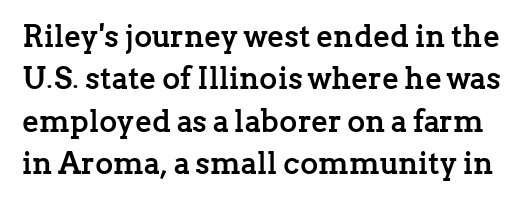
Are there feet on the stems? There are — it's a serif. Tall strokes in this sample are plumb rather than angled. The passage shown is typed in a proportional face where columns would drift. Honestly, the letter spacing is just normal — you wouldn't notice it. Students, this is bold: see how much ink each stroke carries.
